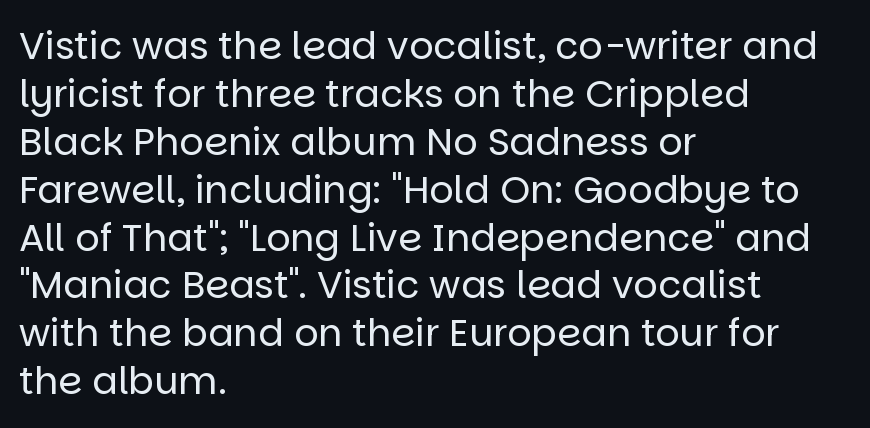
The image shows 38 px regular-weight sans-serif type, upright; set left-aligned, normal line spacing (1.26x), normal letter spacing, not underlined; low stroke contrast and a large x-height.
